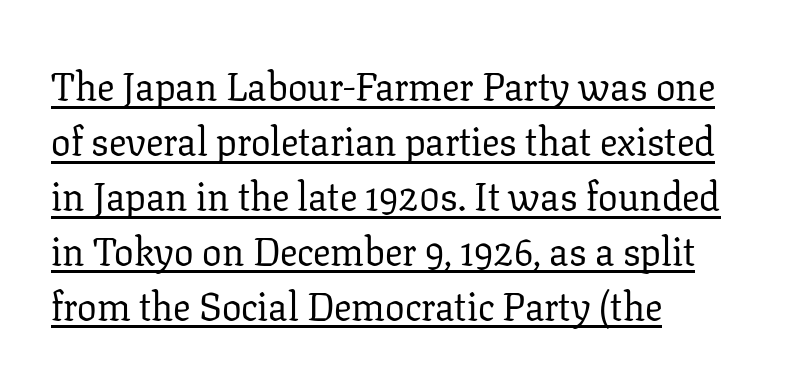
Q: Is the text bold? A: No.
Q: Is the text italic (slanted)? A: No, it is upright.
Q: Is the typeface a serif or a sans-serif typeface? A: Serif.
Q: Is the text underlined? A: Yes.
Q: How is the paragraph aligned? A: Left-aligned.
Q: Is the spacing between letters normal or unusually wide? A: Normal.
Q: Is the spacing between lines tight, normal or loose? A: Normal.
Q: Width (condensed, normal, or wide)? A: Normal.
Q: Stroke contrast? A: Low.
Q: x-height? A: Medium.
Q: Monospaced? A: No.
